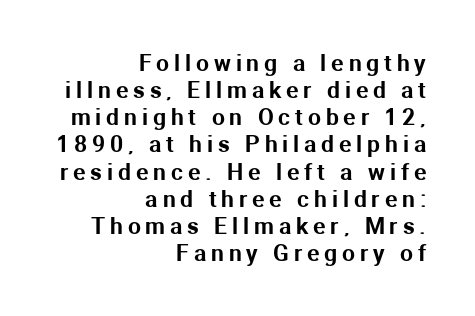
{"italic": "no", "underline": "no", "align": "right", "line_spacing_ratio": 1.18, "letter_spacing": "wide", "letter_spacing_em": 0.21, "glyph_px": 23}
